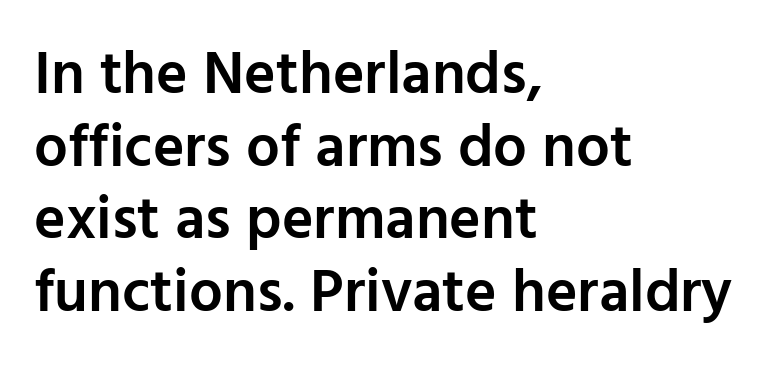
{"serif": "no", "italic": "no", "bold": "semi", "weight": "semibold", "width": "normal", "stroke_contrast": "low", "x_height": "medium", "monospaced": "no", "underline": "no", "align": "left", "line_spacing_ratio": 1.21, "letter_spacing": "normal", "letter_spacing_em": 0.0, "glyph_px": 60}
